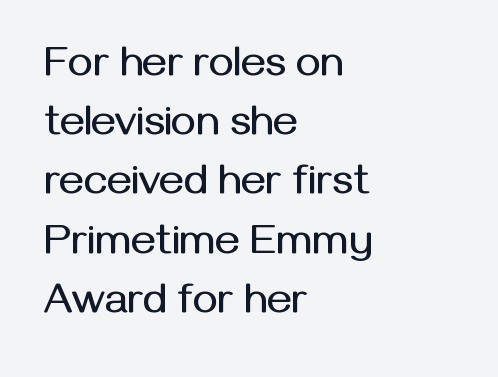
The space directly below the letters is spotless. I'd call this a sans setting — the letters go barefoot. Observe the ordinary spacing: letters are neighbours, not strangers. The lettering holds an erect, upright posture throughout. Proportional: the letters do not fall into vertical columns.
